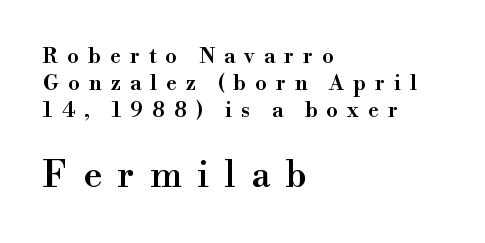
The image shows 36 px semibold serif type, upright; set left-aligned, normal line spacing (1.29x), unusually wide letter spacing (+0.43 em), not underlined; the second (bottom) block is 1.71x larger; high stroke contrast and a small x-height.
